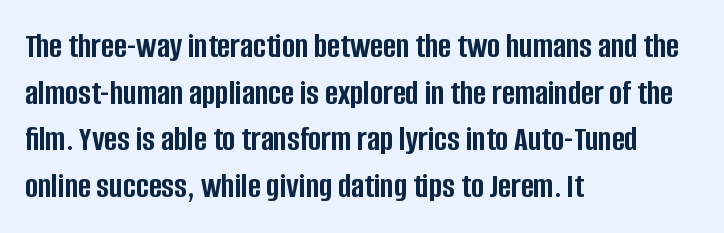
Compared with typical paragraphs, the rows here are spaced about the same. The rendering shows plain stroke endings on the letterforms — a sans-serif design. Plain, unruled lines of type. The face used here is proportionally spaced, like ordinary book or web type. The compositor pushed each line to the left boundary.
